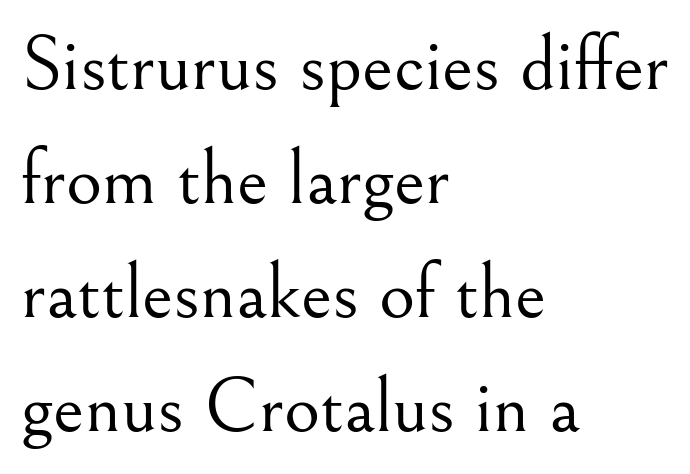
In terms of leading, this rendering sits right in the middle. Honestly, there is no underline to notice here at all. You could call the tracking neutral — neither tight nor loose. Is this a fixed-width face? No — the glyphs have proportional, varying widths. Horizontal alignment here is leftward, the default for most running prose.
